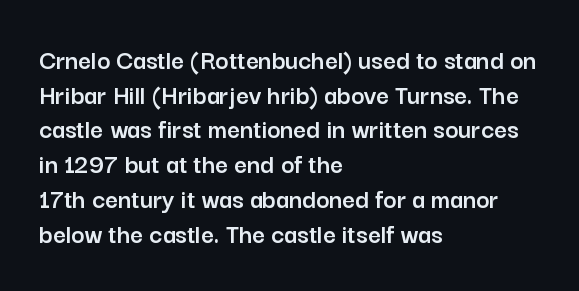
{"serif": "no", "italic": "no", "width": "normal", "stroke_contrast": "low", "x_height": "medium", "monospaced": "no", "underline": "no", "align": "left", "line_spacing_ratio": 1.24, "letter_spacing": "normal", "letter_spacing_em": 0.0, "glyph_px": 28}
